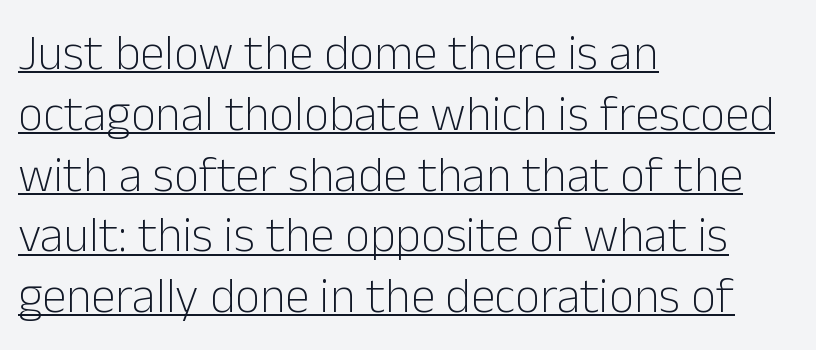
Letterform terminals end flat and unadorned throughout the passage. The cut favours lightness, reaching ordinary text weight at its darkest. Does the lettering tilt? It doesn't — this is upright. The letters advance in unequal steps, a hallmark of proportional type. Somebody hit Ctrl+U on this one — the words are underlined.
